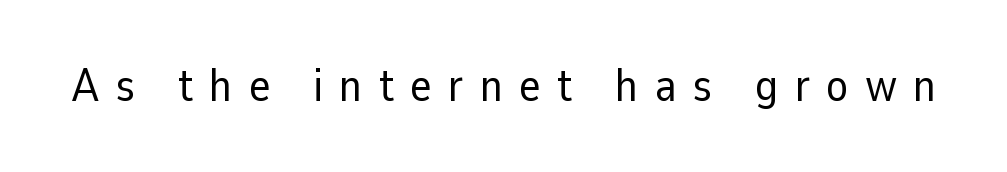
Q: Is the text bold? A: No.
Q: Is the text italic (slanted)? A: No, it is upright.
Q: Is the typeface a serif or a sans-serif typeface? A: Sans-serif.
Q: Is the text underlined? A: No.
Q: Is the spacing between letters normal or unusually wide? A: Unusually wide.
Q: Width (condensed, normal, or wide)? A: Normal.
Q: Stroke contrast? A: Low.
Q: x-height? A: Medium.
Q: Monospaced? A: No.
